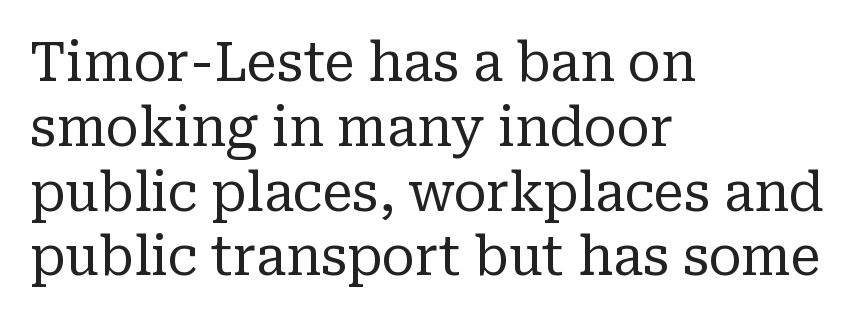
The image shows 54 px regular-weight serif type, upright; set left-aligned, line spacing 1.2x, normal letter spacing, not underlined; low stroke contrast and a medium x-height.
